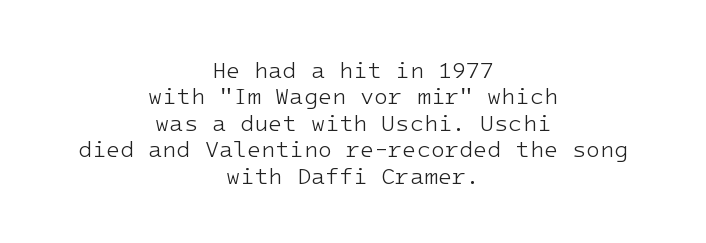
Q: Is the text bold? A: No.
Q: Is the text italic (slanted)? A: No, it is upright.
Q: Is the text underlined? A: No.
Q: How is the paragraph aligned? A: Centered.
Q: Is the spacing between letters normal or unusually wide? A: Normal.
Q: Is the spacing between lines tight, normal or loose? A: Tight.
